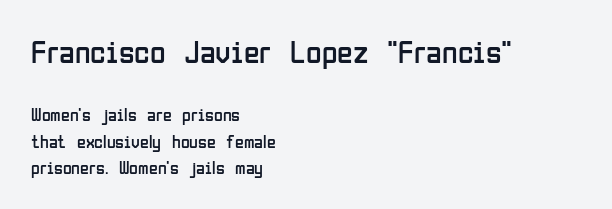
Compared with a typical body face, this is equally light or lighter still. I'd call this a sans setting — the letters go barefoot. Typesetter's note — upper block bumped up in size, lower block left smaller. Each letter keeps its own natural width here, so spacing adapts to shape. This sample uses an upright cut, with every glyph sitting square on the baseline. The lines in this sample share a left origin and differ only in where they stop.
